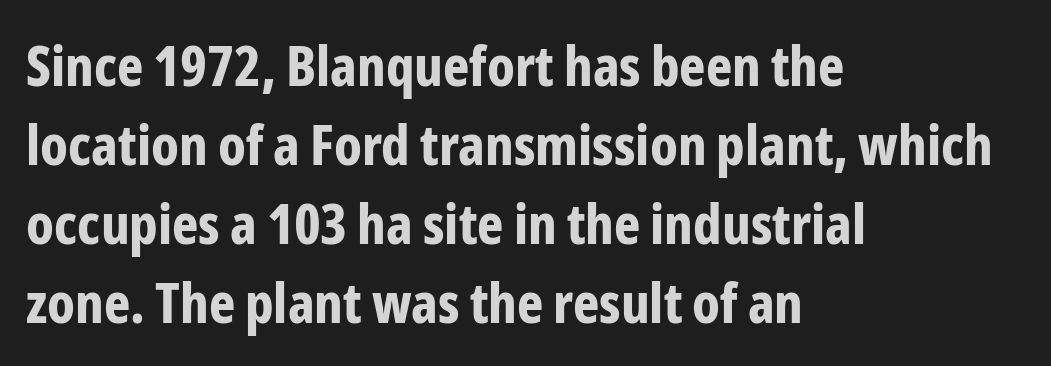
Q: Is the text bold? A: Yes.
Q: Is the text italic (slanted)? A: No, it is upright.
Q: Is the typeface a serif or a sans-serif typeface? A: Sans-serif.
Q: Is the text underlined? A: No.
Q: How is the paragraph aligned? A: Left-aligned.
Q: Is the spacing between letters normal or unusually wide? A: Normal.
Q: Is the spacing between lines tight, normal or loose? A: Normal.
Q: Width (condensed, normal, or wide)? A: Condensed.
Q: Stroke contrast? A: Low.
Q: x-height? A: Medium.
Q: Monospaced? A: No.
